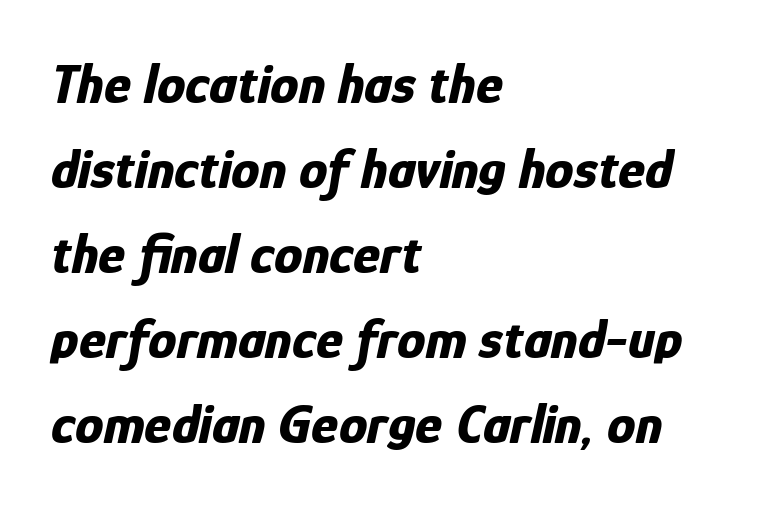
Q: Is the text bold? A: Yes.
Q: Is the text italic (slanted)? A: Yes, it leans right by about 12 degrees.
Q: Is the text underlined? A: No.
Q: How is the paragraph aligned? A: Left-aligned.
Q: Is the spacing between letters normal or unusually wide? A: Normal.
Q: Is the spacing between lines tight, normal or loose? A: Normal.
Q: Width (condensed, normal, or wide)? A: Condensed.
Q: Stroke contrast? A: Low.
Q: x-height? A: Medium.
Q: Monospaced? A: No.
